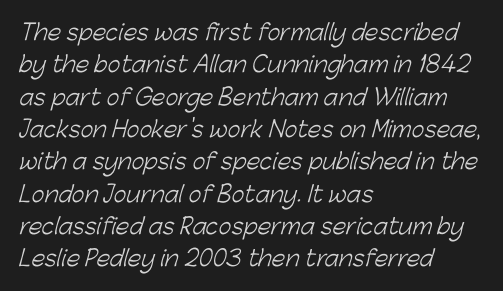
Stems and bowls with no extra thickness — not bold. The block of text has a typical density, with ordinary space between rows. Rule under the text: the space is simply empty. The tracking reads as untouched default to a designer's eye. A classic flush-left, rag-right setting is used for this passage.
